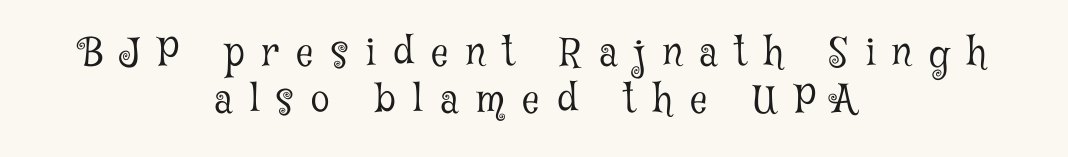
{"serif": "yes", "italic": "no", "bold": "no", "weight": "light", "width": "condensed", "stroke_contrast": "low", "x_height": "medium", "monospaced": "no", "underline": "no", "align": "center", "line_spacing_ratio": 1.24, "letter_spacing": "wide", "letter_spacing_em": 0.46, "glyph_px": 38}
